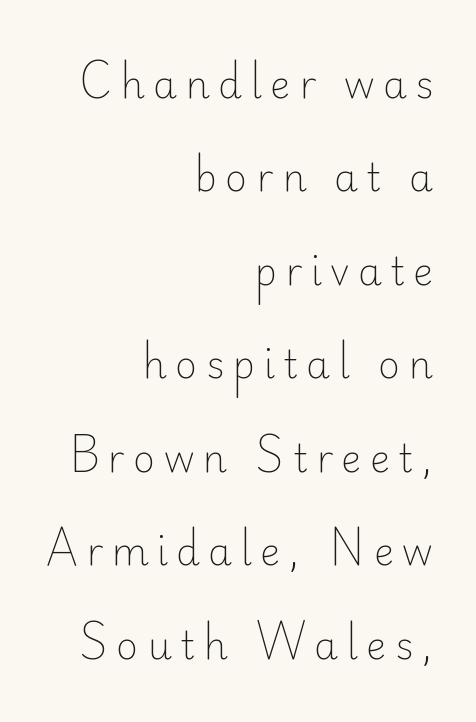
{"serif": "no", "italic": "no", "bold": "no", "weight": "light", "width": "normal", "stroke_contrast": "low", "x_height": "small", "monospaced": "no", "underline": "no", "align": "right", "line_spacing": "loose", "line_spacing_ratio": 2.46, "letter_spacing": "wide", "letter_spacing_em": 0.22, "glyph_px": 38}
